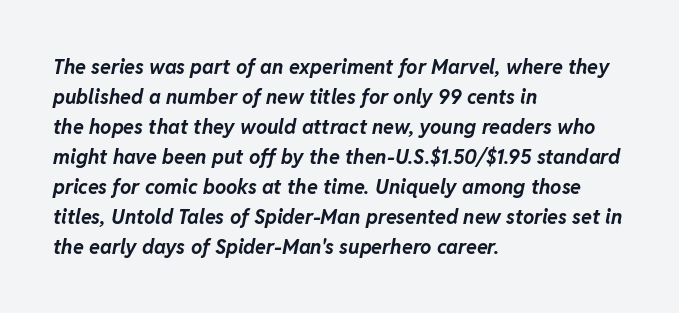
{"italic": "yes", "lean": "right", "slant_degrees": 11, "bold": "yes", "underline": "no", "align": "left", "line_spacing": "normal", "line_spacing_ratio": 1.5, "letter_spacing": "normal", "letter_spacing_em": 0.0, "glyph_px": 20}
